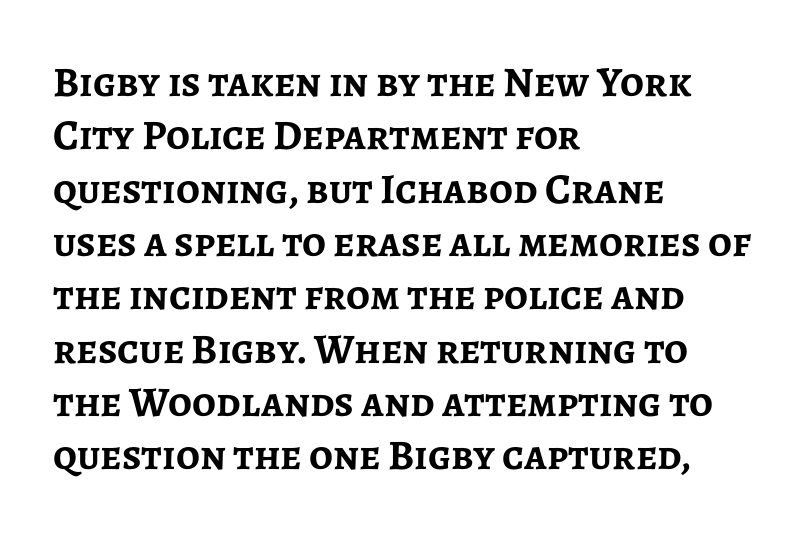
Q: Is the text bold? A: Yes.
Q: Is the text italic (slanted)? A: No, it is upright.
Q: Is the typeface a serif or a sans-serif typeface? A: Sans-serif.
Q: Is the text underlined? A: No.
Q: How is the paragraph aligned? A: Left-aligned.
Q: Is the spacing between letters normal or unusually wide? A: Normal.
Q: Is the spacing between lines tight, normal or loose? A: Normal.
Q: Width (condensed, normal, or wide)? A: Normal.
Q: Stroke contrast? A: Low.
Q: x-height? A: Medium.
Q: Monospaced? A: No.
